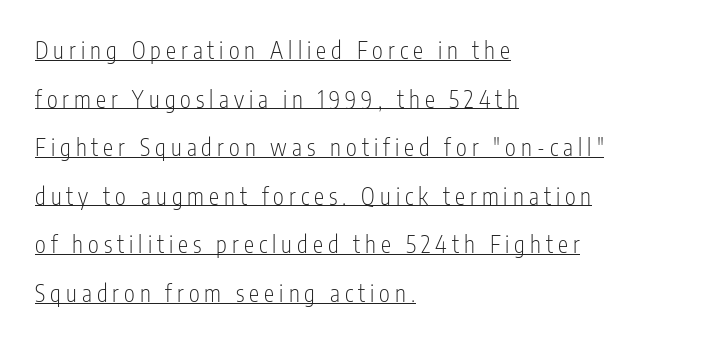
Q: Is the text bold? A: No.
Q: Is the text italic (slanted)? A: No, it is upright.
Q: Is the text underlined? A: Yes.
Q: How is the paragraph aligned? A: Left-aligned.
Q: Is the spacing between letters normal or unusually wide? A: Unusually wide.
Q: Is the spacing between lines tight, normal or loose? A: Loose.
